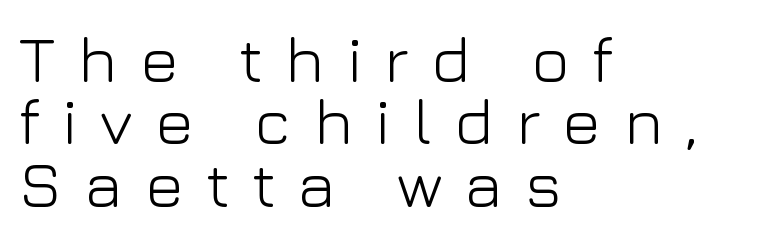
The image shows 65 px light sans-serif type, upright; set left-aligned, tight line spacing (0.96x), unusually wide letter spacing (+0.34 em), not underlined; low stroke contrast and a medium x-height.
